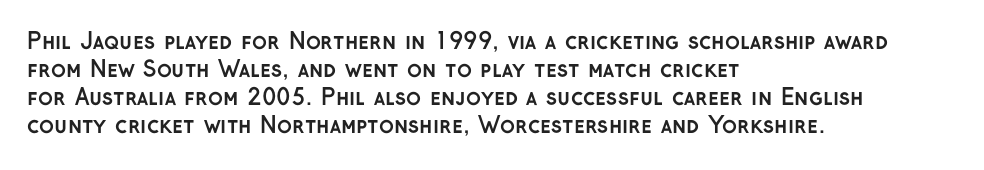
{"italic": "no", "bold": "yes", "underline": "no", "align": "left", "line_spacing": "normal", "line_spacing_ratio": 1.28, "letter_spacing": "normal", "letter_spacing_em": 0.0, "glyph_px": 22}
